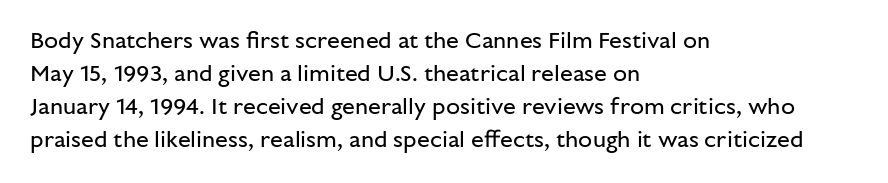
Q: Is the text bold? A: No.
Q: Is the text italic (slanted)? A: No, it is upright.
Q: Is the text underlined? A: No.
Q: How is the paragraph aligned? A: Left-aligned.
Q: Is the spacing between letters normal or unusually wide? A: Normal.
Q: Is the spacing between lines tight, normal or loose? A: Normal.
